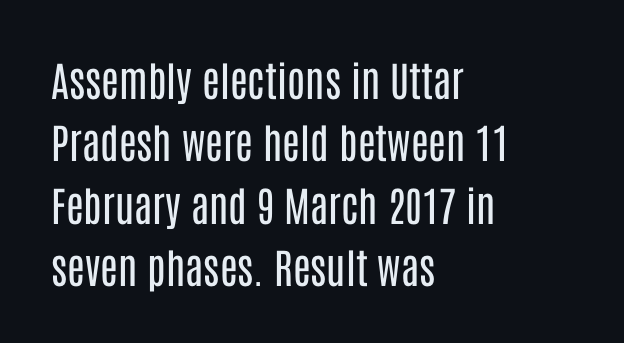
{"serif": "no", "italic": "no", "bold": "no", "weight": "regular", "width": "condensed", "stroke_contrast": "low", "x_height": "large", "monospaced": "no", "underline": "no", "align": "left", "line_spacing": "normal", "line_spacing_ratio": 1.52, "letter_spacing": "normal", "letter_spacing_em": 0.0, "glyph_px": 41}
